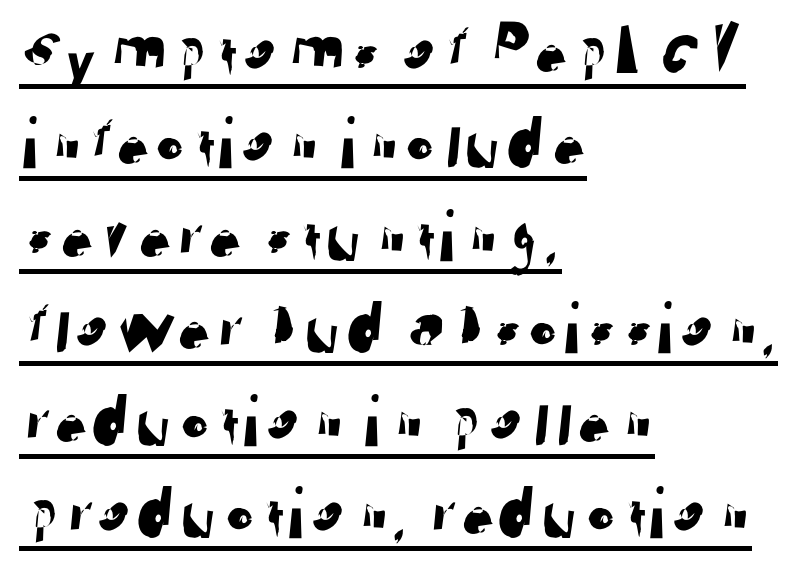
The image shows 74 px sans-serif type; set left-aligned, normal line spacing (1.25x), normal letter spacing, underlined; low stroke contrast and a medium x-height.
